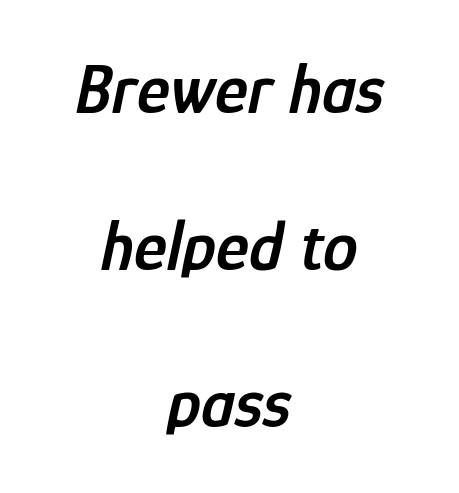
Q: Is the text bold? A: Semi-bold.
Q: Is the text italic (slanted)? A: Yes, it leans right by about 12 degrees.
Q: Is the text underlined? A: No.
Q: How is the paragraph aligned? A: Centered.
Q: Is the spacing between letters normal or unusually wide? A: Normal.
Q: Is the spacing between lines tight, normal or loose? A: Loose.
Q: Width (condensed, normal, or wide)? A: Condensed.
Q: Stroke contrast? A: Low.
Q: x-height? A: Medium.
Q: Monospaced? A: No.
